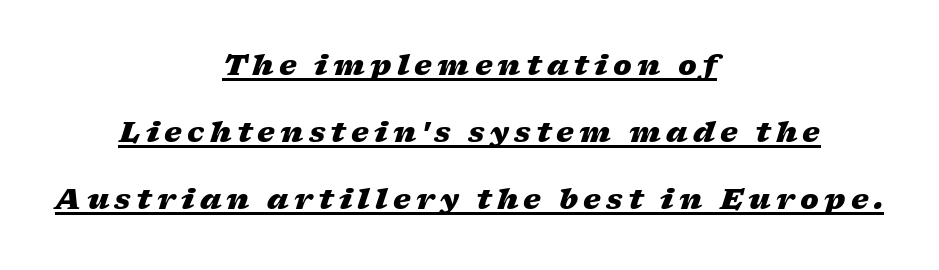
Q: Is the text bold? A: Yes.
Q: Is the text italic (slanted)? A: Yes, it leans right by about 17 degrees.
Q: Is the text underlined? A: Yes.
Q: How is the paragraph aligned? A: Centered.
Q: Is the spacing between lines tight, normal or loose? A: Loose.
Q: Width (condensed, normal, or wide)? A: Wide.
Q: Stroke contrast? A: Low.
Q: x-height? A: Medium.
Q: Monospaced? A: No.
